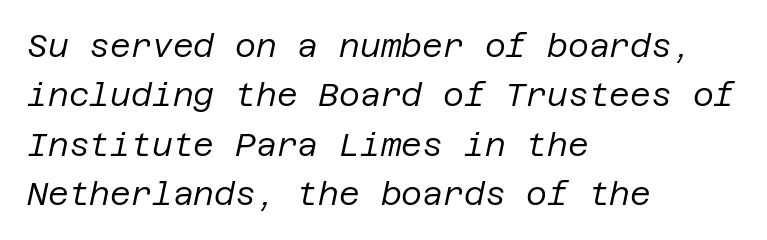
An italicized treatment has been applied to the whole sample. The passage is arranged the way most books set body copy — flush left. No extra tracking has been applied to these lines. Has an underline been added? It has not. The typesetting does not lean heavy: it is not bold.
